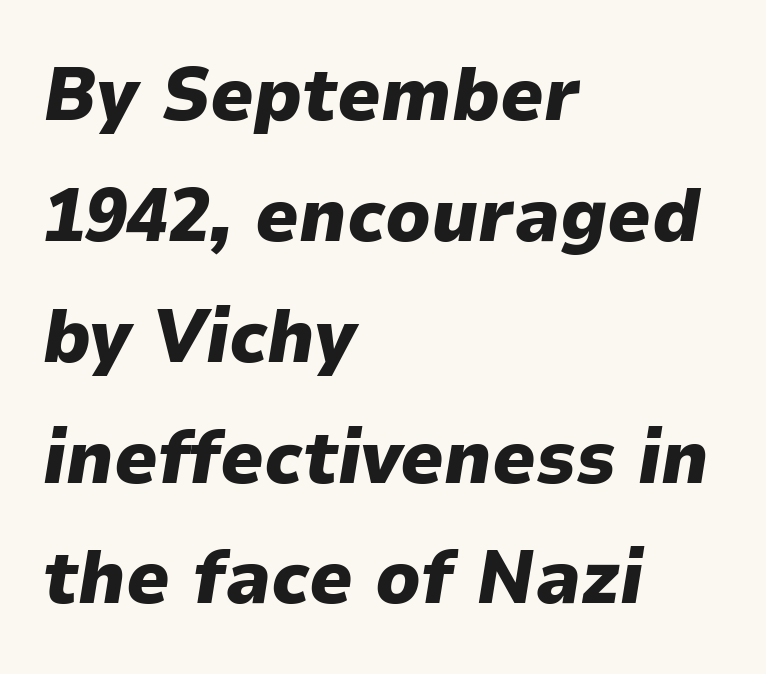
Q: Is the text bold? A: Yes.
Q: Is the text italic (slanted)? A: Yes, it leans right by about 9 degrees.
Q: Is the text underlined? A: No.
Q: How is the paragraph aligned? A: Left-aligned.
Q: Is the spacing between letters normal or unusually wide? A: Normal.
Q: Is the spacing between lines tight, normal or loose? A: Normal.
Q: Width (condensed, normal, or wide)? A: Normal.
Q: Stroke contrast? A: Low.
Q: x-height? A: Medium.
Q: Monospaced? A: No.
